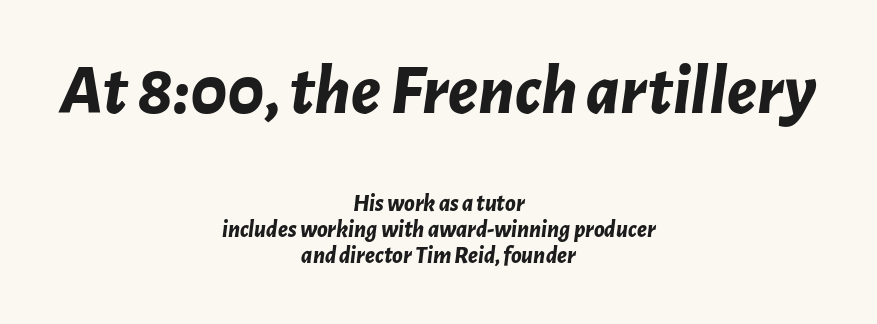
Q: Is the text bold? A: Yes.
Q: Is the text italic (slanted)? A: Yes, it leans right by about 7 degrees.
Q: Is the text underlined? A: No.
Q: How is the paragraph aligned? A: Centered.
Q: Is the spacing between letters normal or unusually wide? A: Normal.
Q: Is the spacing between lines tight, normal or loose? A: Tight.
Q: Which block of text is set in a larger size, the first (top) or the second (bottom)? A: The first (top) one.
Q: Width (condensed, normal, or wide)? A: Normal.
Q: Stroke contrast? A: Low.
Q: x-height? A: Medium.
Q: Monospaced? A: No.
